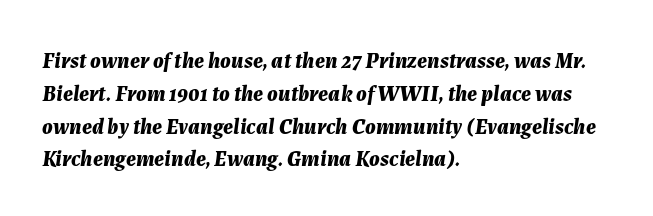
The image shows 22 px bold type, italic (leaning right); set left-aligned, normal line spacing (1.49x), normal letter spacing, not underlined.
